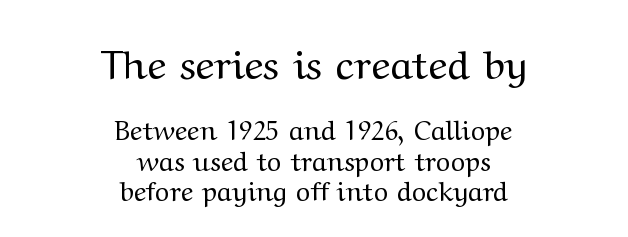
{"serif": "yes", "italic": "no", "bold": "no", "weight": "regular", "width": "wide", "stroke_contrast": "medium", "x_height": "medium", "monospaced": "no", "underline": "no", "align": "center", "line_spacing": "tight", "line_spacing_ratio": 1.13, "letter_spacing": "normal", "letter_spacing_em": 0.0, "larger_block": "first", "size_ratio": 1.52, "glyph_px": 41}
